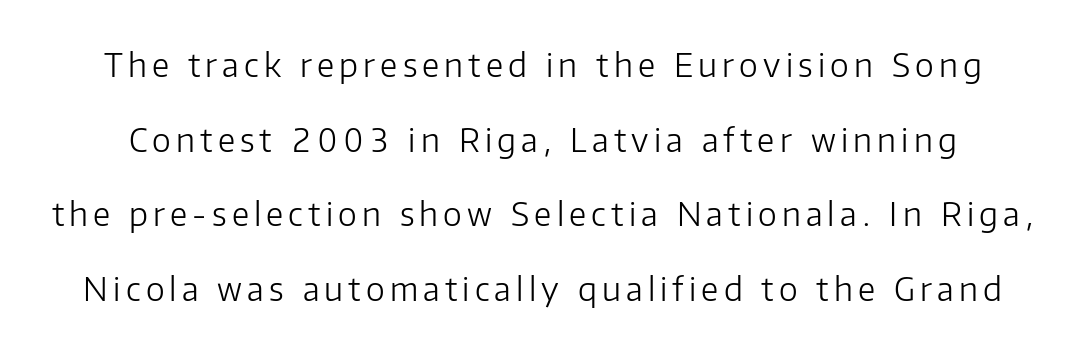
The image shows 32 px light sans-serif type, upright; set loose line spacing (2.33x), not underlined; low stroke contrast and a medium x-height.
